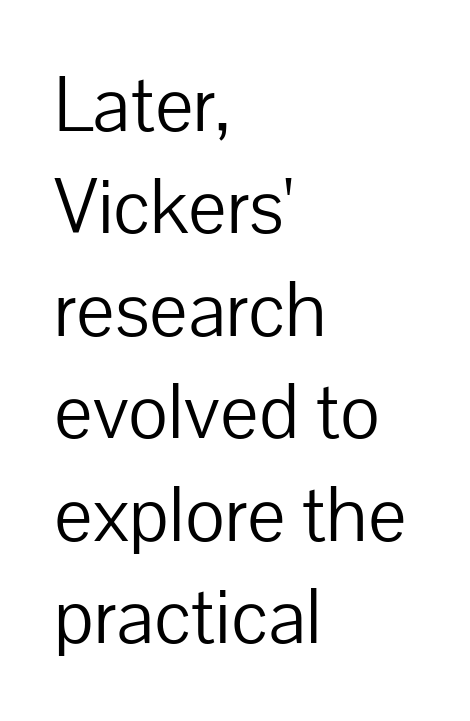
{"serif": "no", "italic": "no", "bold": "no", "weight": "light", "width": "normal", "stroke_contrast": "low", "x_height": "medium", "monospaced": "no", "underline": "no", "align": "left", "line_spacing": "normal", "line_spacing_ratio": 1.33, "letter_spacing": "normal", "letter_spacing_em": 0.0, "glyph_px": 77}
